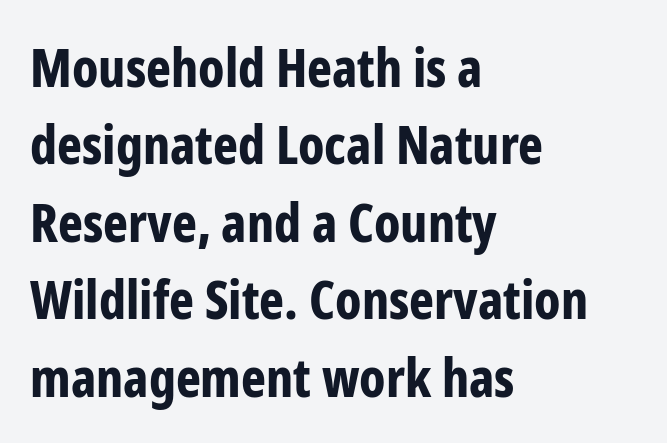
Q: Is the text bold? A: Yes.
Q: Is the text italic (slanted)? A: No, it is upright.
Q: Is the typeface a serif or a sans-serif typeface? A: Sans-serif.
Q: Is the text underlined? A: No.
Q: How is the paragraph aligned? A: Left-aligned.
Q: Is the spacing between letters normal or unusually wide? A: Normal.
Q: Is the spacing between lines tight, normal or loose? A: Normal.
Q: Width (condensed, normal, or wide)? A: Condensed.
Q: Stroke contrast? A: Low.
Q: x-height? A: Medium.
Q: Monospaced? A: No.
